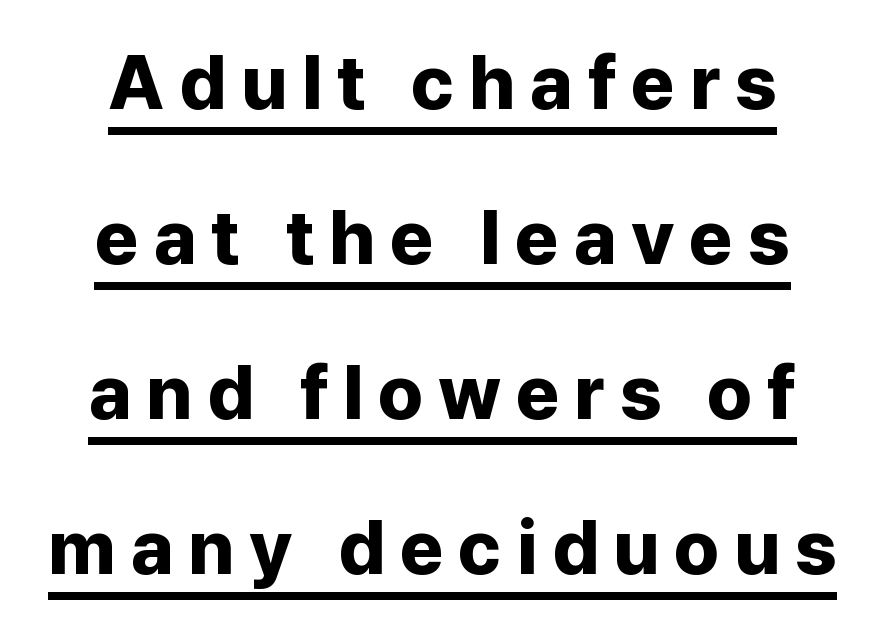
Caption: bold face, heavy strokes. The vertical gap from one line to the next is large. Italic: no, the glyphs are upright roman. The passage shown is typeset with a sans-serif family. The face used here is proportionally spaced, like ordinary book or web type.
